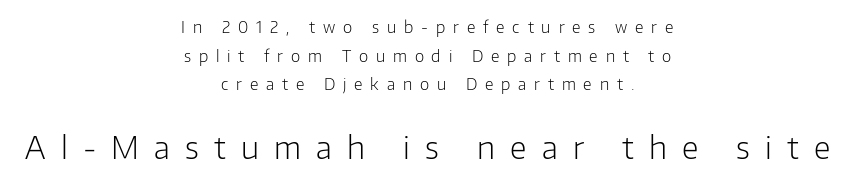
{"serif": "no", "italic": "no", "bold": "no", "weight": "light", "width": "normal", "stroke_contrast": "low", "x_height": "medium", "monospaced": "no", "underline": "no", "align": "center", "line_spacing_ratio": 1.79, "letter_spacing": "wide", "letter_spacing_em": 0.49, "larger_block": "second", "size_ratio": 1.94, "glyph_px": 31}
